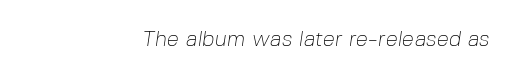
Q: Is the text bold? A: No.
Q: Is the text underlined? A: No.
Q: Is the spacing between letters normal or unusually wide? A: Normal.
